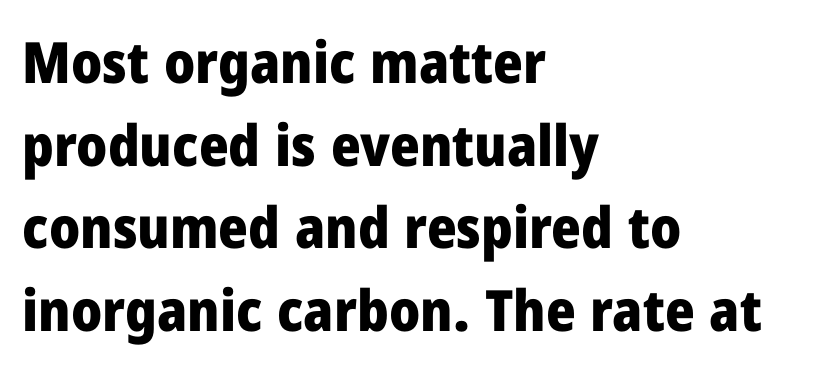
{"serif": "no", "italic": "no", "bold": "yes", "weight": "heavy", "width": "normal", "stroke_contrast": "low", "x_height": "medium", "monospaced": "no", "underline": "no", "align": "left", "line_spacing": "normal", "line_spacing_ratio": 1.45, "letter_spacing": "normal", "letter_spacing_em": 0.0, "glyph_px": 57}
